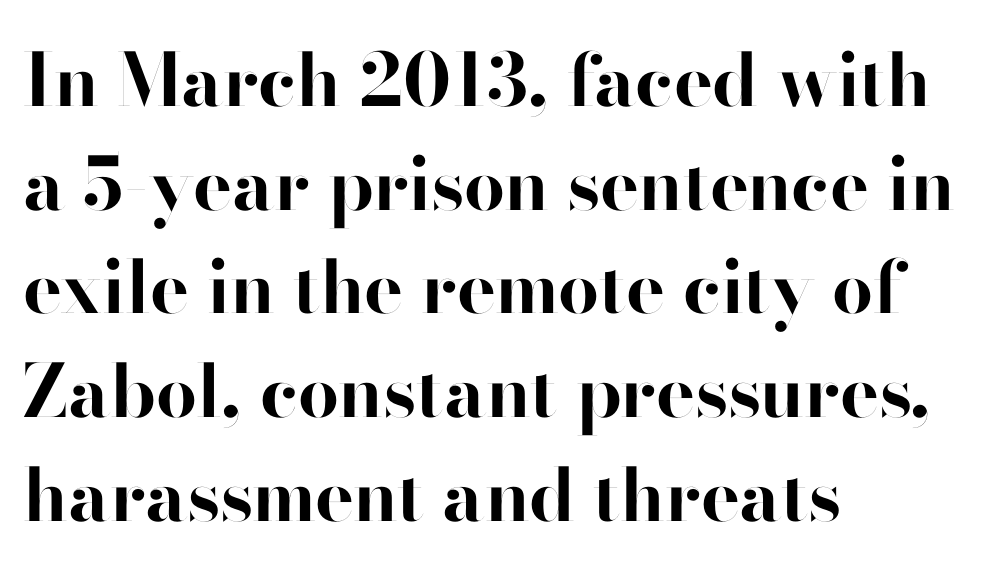
The image shows 73 px bold sans-serif type, upright; set left-aligned, normal line spacing (1.42x), normal letter spacing, not underlined; high stroke contrast and a small x-height.
